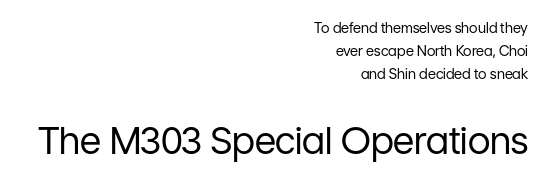
{"serif": "no", "italic": "no", "bold": "no", "weight": "regular", "width": "normal", "stroke_contrast": "low", "x_height": "medium", "monospaced": "no", "underline": "no", "align": "right", "line_spacing": "normal", "line_spacing_ratio": 1.66, "letter_spacing": "normal", "letter_spacing_em": 0.0, "larger_block": "second", "size_ratio": 2.64, "glyph_px": 37}
